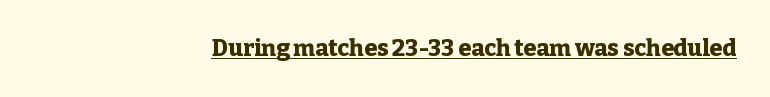
Q: Is the text bold? A: Yes.
Q: Is the text italic (slanted)? A: No, it is upright.
Q: Is the text underlined? A: Yes.
Q: How is the paragraph aligned? A: Right-aligned.
Q: Is the spacing between letters normal or unusually wide? A: Normal.
